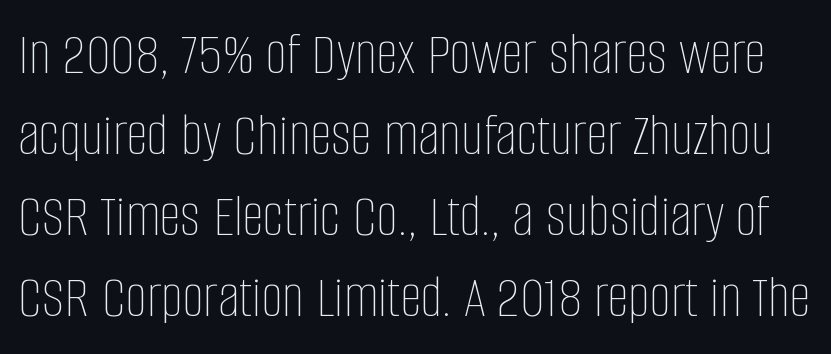
The glyphs are unaccompanied by any horizontal stroke below them. In terms of leading, this rendering sits right in the middle. Is this a heavy cut? Hardly; it is regular or lighter. The lettering holds an erect, upright posture throughout. Does extra space separate the letters? No, they use regular spacing. A typesetter would call this proportional, since set widths differ per character.
